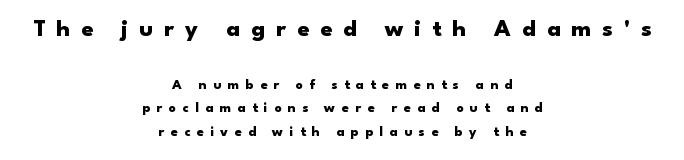
Q: Is the text bold? A: Yes.
Q: Is the text italic (slanted)? A: No, it is upright.
Q: Is the text underlined? A: No.
Q: How is the paragraph aligned? A: Centered.
Q: Is the spacing between letters normal or unusually wide? A: Unusually wide.
Q: Is the spacing between lines tight, normal or loose? A: Normal.
Q: Which block of text is set in a larger size, the first (top) or the second (bottom)? A: The first (top) one.
